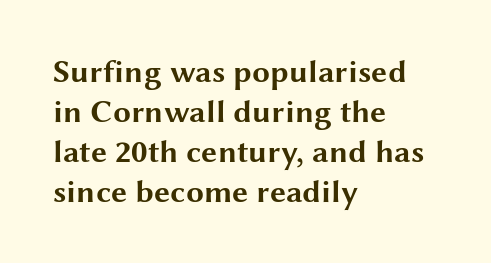
Q: Is the text bold? A: Yes.
Q: Is the text italic (slanted)? A: No, it is upright.
Q: Is the typeface a serif or a sans-serif typeface? A: Sans-serif.
Q: Is the text underlined? A: No.
Q: How is the paragraph aligned? A: Left-aligned.
Q: Is the spacing between letters normal or unusually wide? A: Normal.
Q: Is the spacing between lines tight, normal or loose? A: Normal.
Q: Width (condensed, normal, or wide)? A: Wide.
Q: Stroke contrast? A: Medium.
Q: x-height? A: Medium.
Q: Monospaced? A: No.
